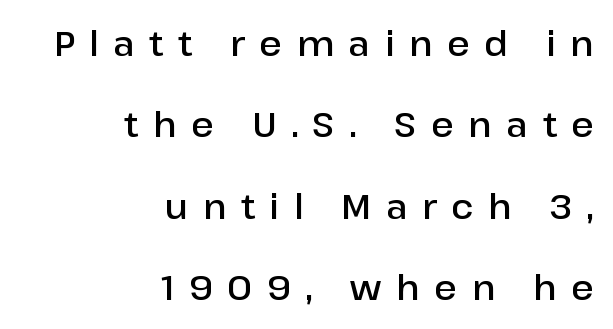
Posture: straight, roman, zero tilt. Alignment: flush right. Spacing between characters has been opened up far beyond the box default. Character widths vary here, with narrow letters taking less room than wide ones. Leading: increased.
